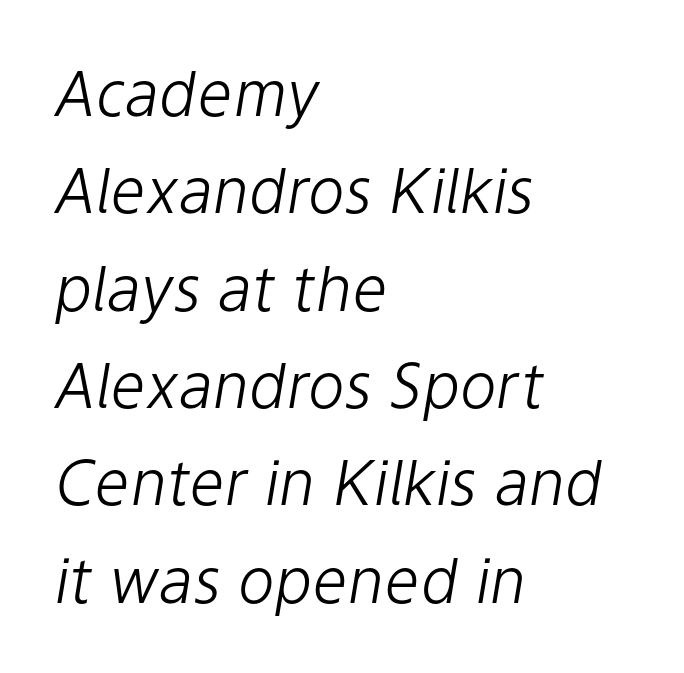
The image shows 62 px light type, italic (leaning right); set left-aligned, normal line spacing (1.57x), normal letter spacing, not underlined; low stroke contrast and a medium x-height.
